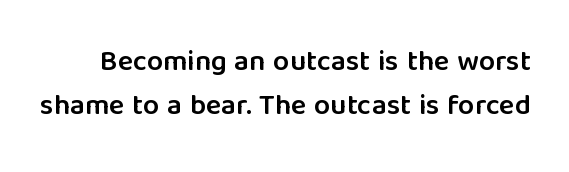
The foot of each line stays bare and open. This is roman type, the default non-slanted kind. This sample has the flowing, uneven cadence of proportional lettering. Every letter is mildly thick-stroked: semibold rather than bold. Classification — sans serif. Regular leading.
